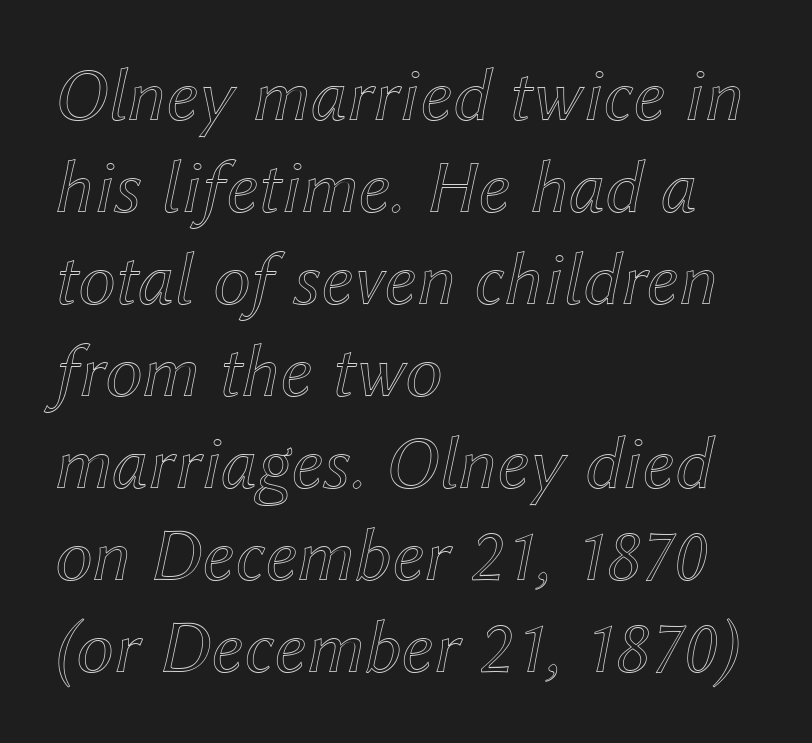
Quick note: underline off. The type is set solid horizontally, with unmodified tracking. The rendering uses natural spacing where letterforms have individual widths. The lines are quadded left.
